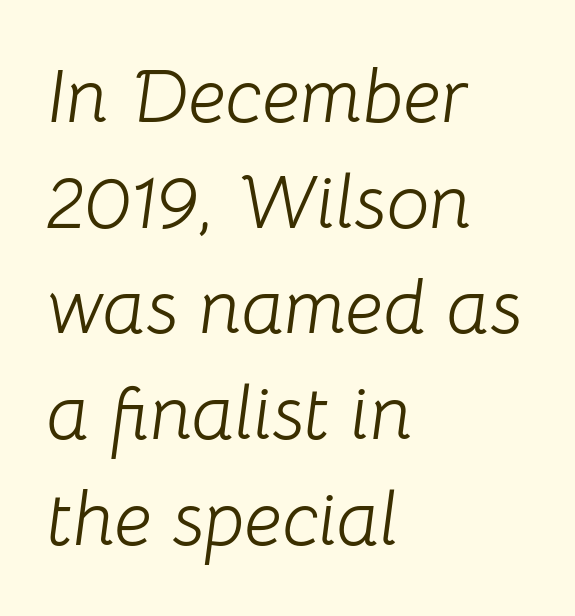
Q: Is the text bold? A: No.
Q: Is the text italic (slanted)? A: Yes, it leans right by about 8 degrees.
Q: Is the text underlined? A: No.
Q: How is the paragraph aligned? A: Left-aligned.
Q: Is the spacing between letters normal or unusually wide? A: Normal.
Q: Is the spacing between lines tight, normal or loose? A: Normal.
Q: Width (condensed, normal, or wide)? A: Normal.
Q: Stroke contrast? A: Low.
Q: x-height? A: Medium.
Q: Monospaced? A: No.
